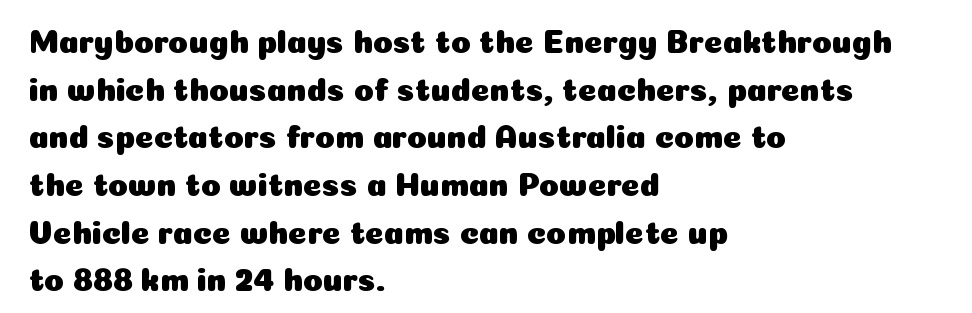
Ascenders rise straight up at ninety degrees. Horizontally, the lines are justified to the leading edge only. Interline gaps are of average width in this sample. Rule under the text: the space is simply empty. Nothing sits at the stroke ends, so this counts as sans-serif.
